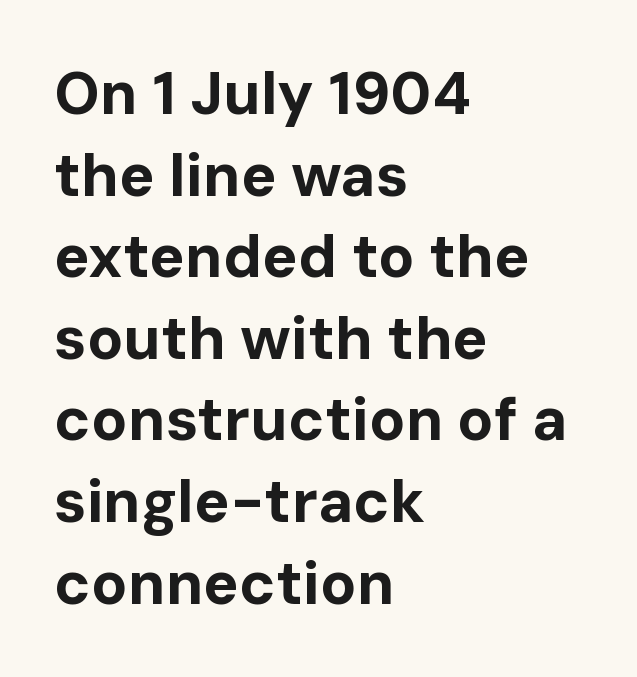
{"serif": "no", "italic": "no", "bold": "yes", "weight": "bold", "width": "normal", "stroke_contrast": "low", "x_height": "medium", "monospaced": "no", "underline": "no", "align": "left", "line_spacing": "normal", "line_spacing_ratio": 1.36, "letter_spacing": "normal", "letter_spacing_em": 0.0, "glyph_px": 60}
